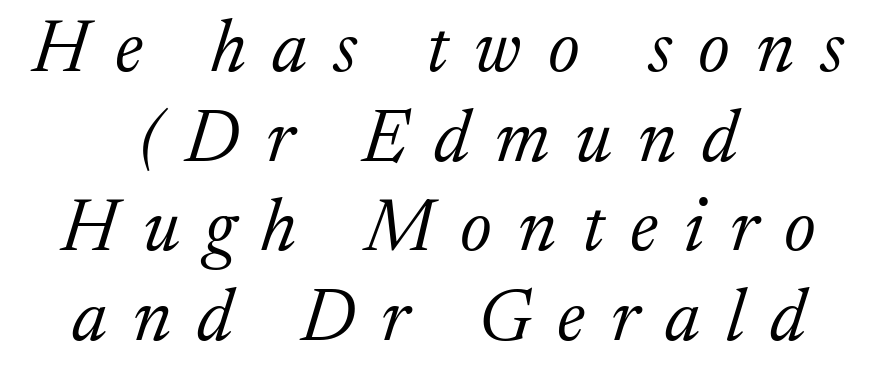
{"serif": "yes", "italic": "yes", "lean": "right", "slant_degrees": 17, "bold": "no", "weight": "light", "width": "normal", "stroke_contrast": "medium", "x_height": "medium", "monospaced": "no", "underline": "no", "align": "center", "line_spacing_ratio": 1.21, "letter_spacing": "wide", "letter_spacing_em": 0.35, "glyph_px": 74}
